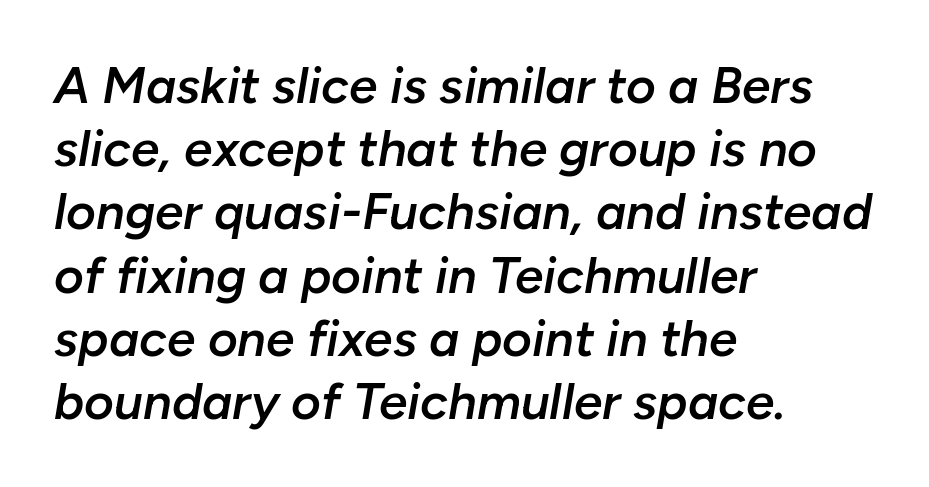
{"italic": "yes", "lean": "right", "slant_degrees": 10, "bold": "semi", "weight": "semibold", "width": "normal", "stroke_contrast": "low", "x_height": "medium", "monospaced": "no", "underline": "no", "align": "left", "line_spacing_ratio": 1.24, "letter_spacing": "normal", "letter_spacing_em": 0.0, "glyph_px": 51}
